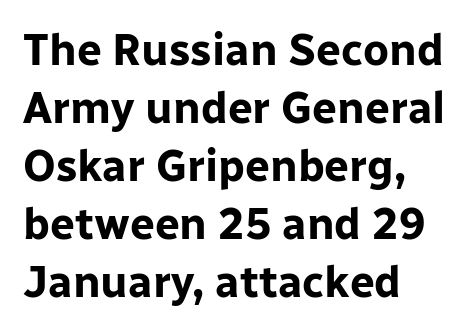
{"serif": "no", "italic": "no", "bold": "yes", "weight": "bold", "width": "normal", "stroke_contrast": "low", "x_height": "medium", "monospaced": "no", "underline": "no", "align": "left", "line_spacing": "normal", "line_spacing_ratio": 1.32, "letter_spacing": "normal", "letter_spacing_em": 0.0, "glyph_px": 44}
